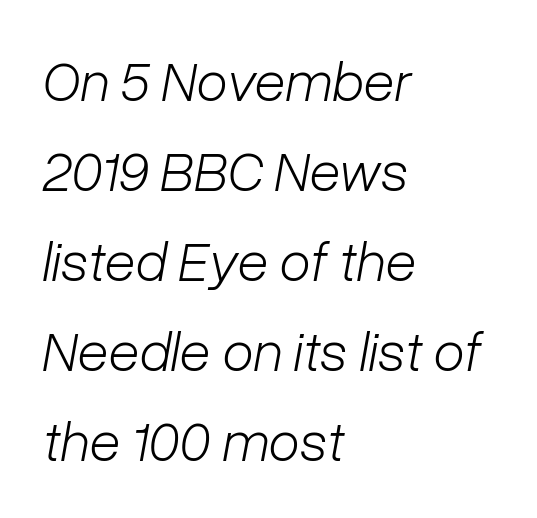
The image shows 57 px light type, italic (leaning right); set left-aligned, normal line spacing (1.58x), normal letter spacing, not underlined; low stroke contrast and a medium x-height.
